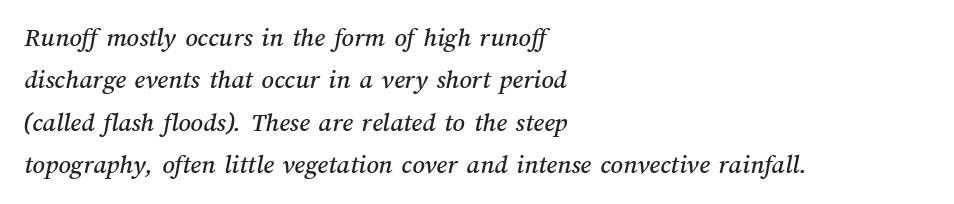
Q: Is the text underlined? A: No.
Q: How is the paragraph aligned? A: Left-aligned.
Q: Is the spacing between letters normal or unusually wide? A: Normal.
Q: Is the spacing between lines tight, normal or loose? A: Normal.
